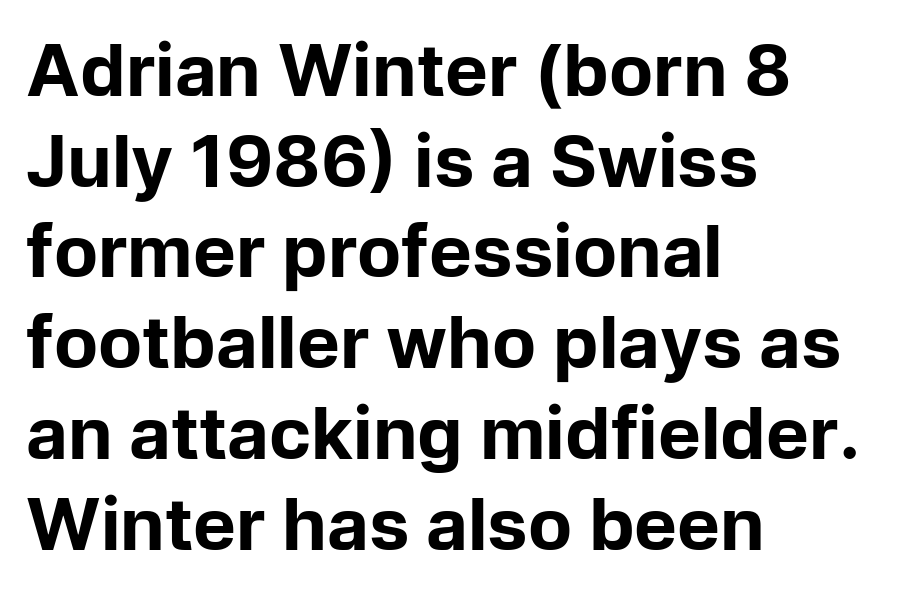
{"serif": "no", "italic": "no", "bold": "yes", "weight": "bold", "width": "normal", "stroke_contrast": "low", "x_height": "medium", "monospaced": "no", "underline": "no", "align": "left", "line_spacing": "normal", "line_spacing_ratio": 1.26, "letter_spacing": "normal", "letter_spacing_em": 0.0, "glyph_px": 72}
